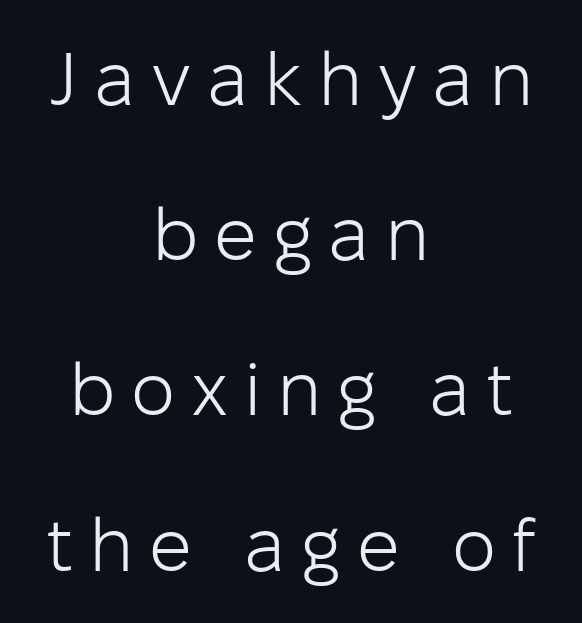
Italic? Not at all — the glyphs are vertical. The font is comparable to plain body text, perhaps lighter. The paragraph shown floats in the horizontal middle. I'd call this a sans setting — the letters go barefoot. Character widths vary here, with narrow letters taking less room than wide ones.
